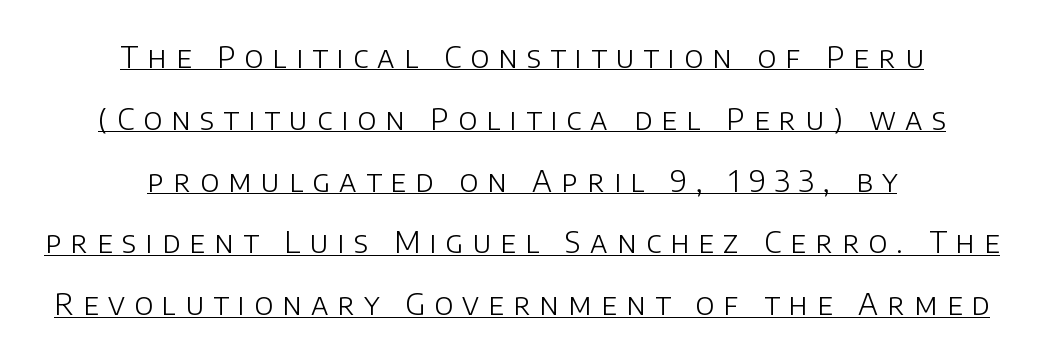
Q: Is the text bold? A: No.
Q: Is the text italic (slanted)? A: No, it is upright.
Q: Is the typeface a serif or a sans-serif typeface? A: Sans-serif.
Q: Is the text underlined? A: Yes.
Q: How is the paragraph aligned? A: Centered.
Q: Is the spacing between letters normal or unusually wide? A: Unusually wide.
Q: Is the spacing between lines tight, normal or loose? A: Loose.
Q: Width (condensed, normal, or wide)? A: Normal.
Q: Stroke contrast? A: Low.
Q: x-height? A: Large.
Q: Monospaced? A: No.
